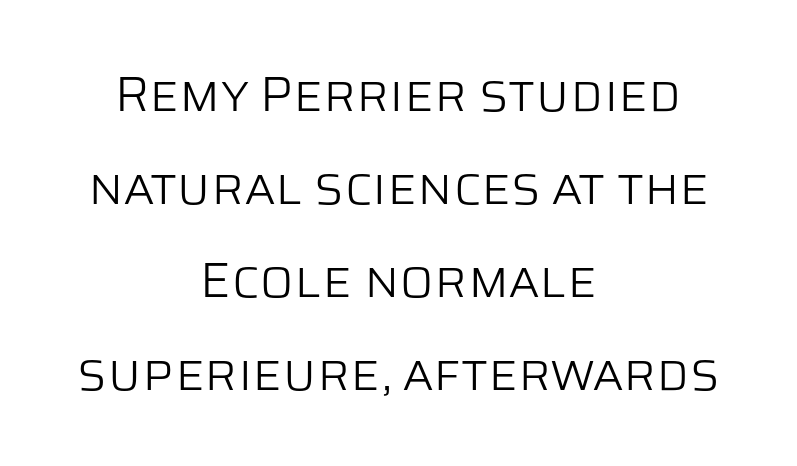
The image shows 50 px light sans-serif type, upright; set centered, line spacing 1.86x, normal letter spacing, not underlined; low stroke contrast and a large x-height.
